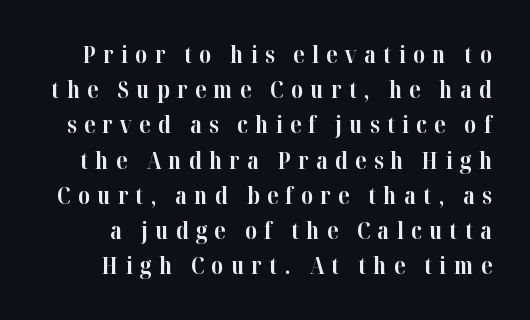
Q: Is the text bold? A: Yes.
Q: Is the text italic (slanted)? A: No, it is upright.
Q: Is the text underlined? A: No.
Q: Is the spacing between letters normal or unusually wide? A: Unusually wide.
Q: Is the spacing between lines tight, normal or loose? A: Normal.
